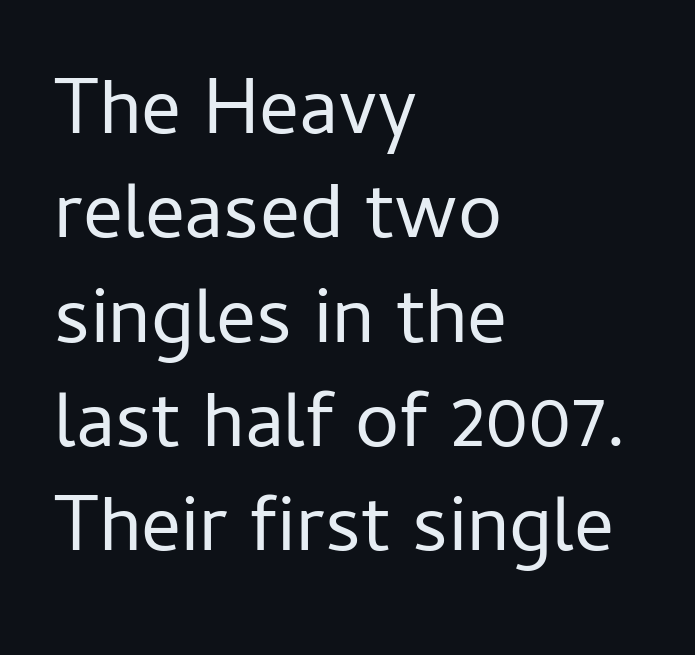
{"serif": "no", "italic": "no", "bold": "no", "weight": "regular", "width": "normal", "stroke_contrast": "low", "x_height": "medium", "monospaced": "no", "underline": "no", "align": "left", "line_spacing": "normal", "line_spacing_ratio": 1.32, "letter_spacing": "normal", "letter_spacing_em": 0.0, "glyph_px": 79}
